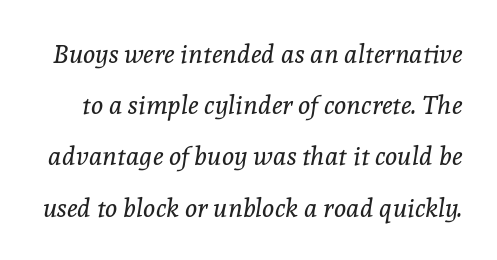
It's the slanting kind of type. The tracking reads as untouched default to a designer's eye. The line-height multiplier appears high, well above default. The specimen omits any rule beneath the text block's lines.
